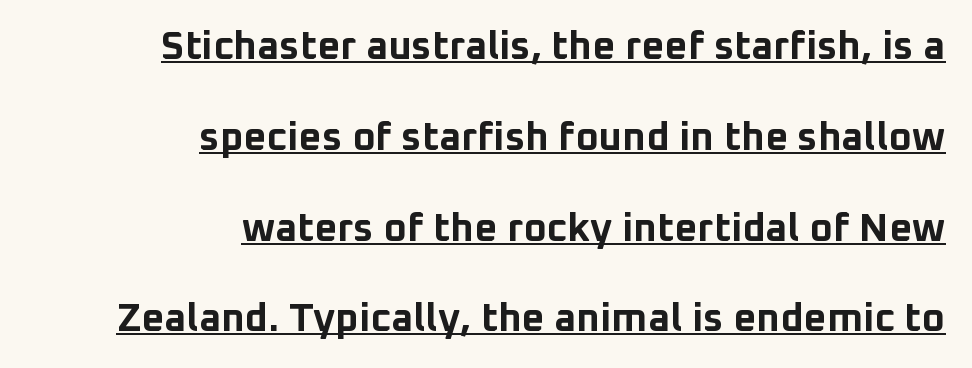
Q: Is the text bold? A: Yes.
Q: Is the text italic (slanted)? A: No, it is upright.
Q: Is the typeface a serif or a sans-serif typeface? A: Sans-serif.
Q: Is the text underlined? A: Yes.
Q: How is the paragraph aligned? A: Right-aligned.
Q: Is the spacing between letters normal or unusually wide? A: Normal.
Q: Is the spacing between lines tight, normal or loose? A: Loose.
Q: Width (condensed, normal, or wide)? A: Normal.
Q: Stroke contrast? A: Low.
Q: x-height? A: Medium.
Q: Monospaced? A: No.
